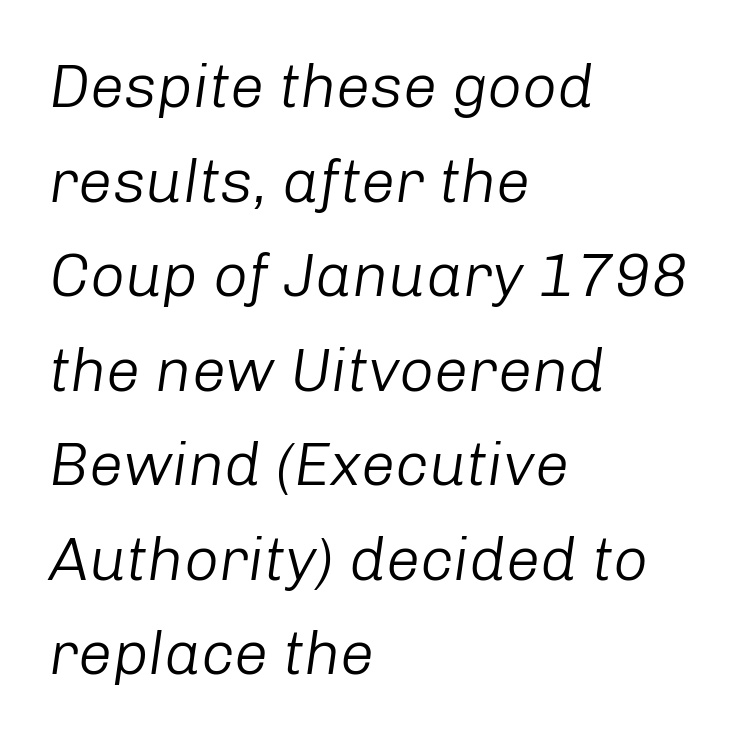
Q: Is the text bold? A: No.
Q: Is the text italic (slanted)? A: Yes, it leans right by about 8 degrees.
Q: Is the text underlined? A: No.
Q: How is the paragraph aligned? A: Left-aligned.
Q: Is the spacing between letters normal or unusually wide? A: Normal.
Q: Is the spacing between lines tight, normal or loose? A: Normal.
Q: Width (condensed, normal, or wide)? A: Normal.
Q: Stroke contrast? A: Low.
Q: x-height? A: Medium.
Q: Monospaced? A: No.
